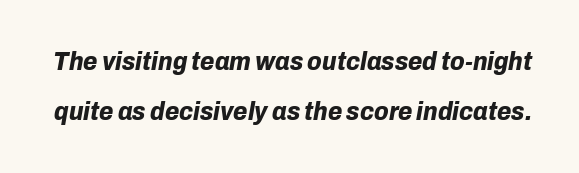
Reading down the column, the eye jumps a long way to each next line. Short note: letters normally spaced. This is heavy type, rendered in bold. Quick note: italic.
